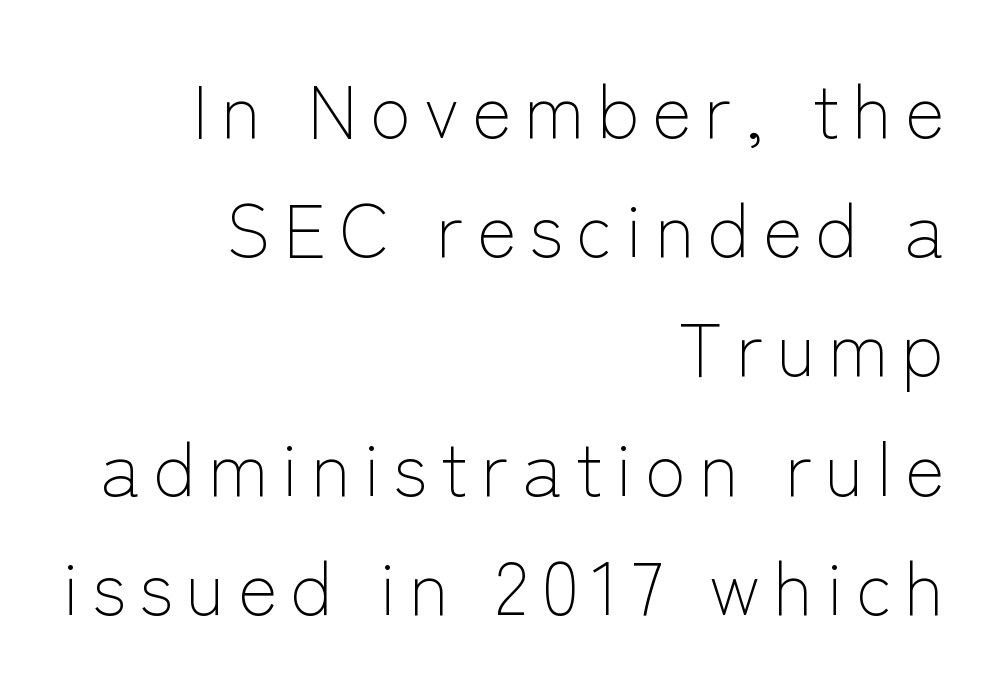
{"serif": "no", "italic": "no", "bold": "no", "weight": "light", "width": "normal", "stroke_contrast": "low", "x_height": "medium", "monospaced": "no", "underline": "no", "align": "right", "line_spacing": "normal", "line_spacing_ratio": 1.59, "glyph_px": 75}
